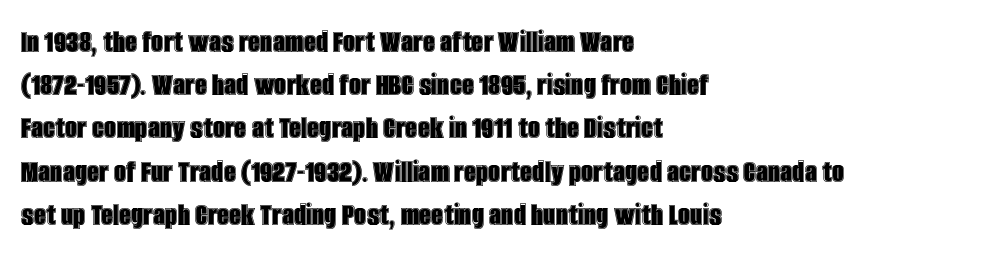
{"italic": "no", "width": "condensed", "x_height": "large", "monospaced": "no", "underline": "no", "align": "left", "line_spacing": "normal", "line_spacing_ratio": 1.27, "letter_spacing": "normal", "letter_spacing_em": 0.0, "glyph_px": 34}
